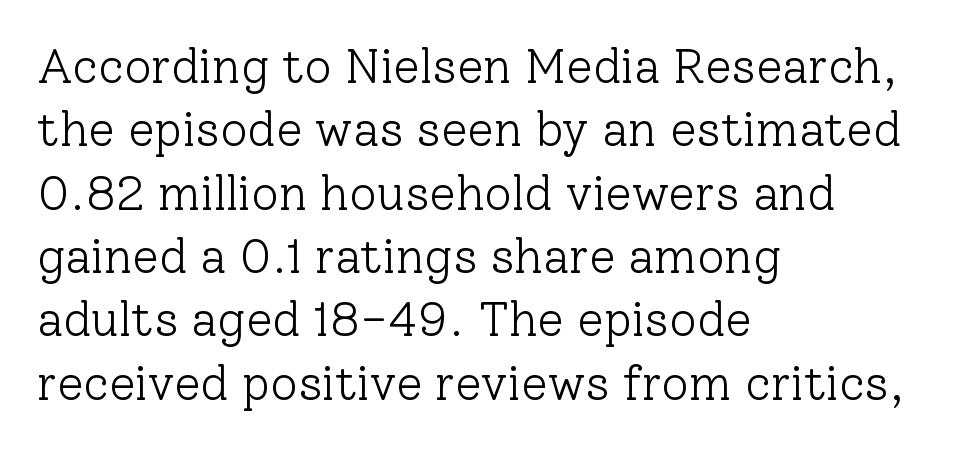
Counters stay open thanks to moderate or lighter strokes. Line spacing here is normal. The rendering uses natural spacing where letterforms have individual widths. Plain, unruled lines of type. It's the straight-up-and-down kind of type.
